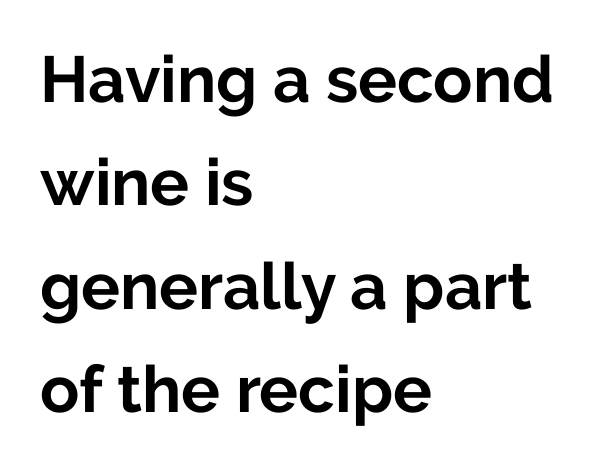
{"serif": "no", "italic": "no", "bold": "yes", "weight": "bold", "width": "normal", "stroke_contrast": "low", "x_height": "medium", "monospaced": "no", "underline": "no", "align": "left", "line_spacing": "normal", "line_spacing_ratio": 1.59, "letter_spacing": "normal", "letter_spacing_em": 0.0, "glyph_px": 65}
